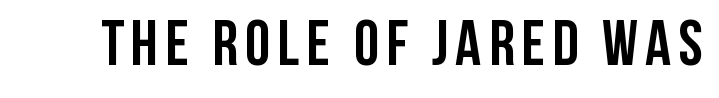
{"serif": "no", "italic": "no", "bold": "yes", "weight": "semibold", "width": "condensed", "stroke_contrast": "low", "x_height": "large", "monospaced": "no", "underline": "no", "glyph_px": 64}
